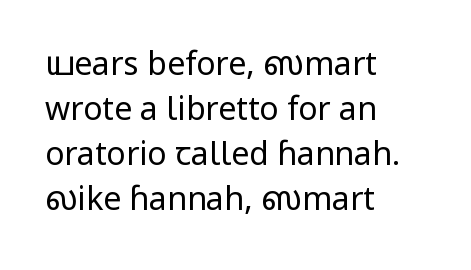
{"serif": "no", "italic": "no", "bold": "no", "weight": "regular", "width": "normal", "stroke_contrast": "low", "x_height": "medium", "monospaced": "no", "underline": "no", "align": "left", "line_spacing": "normal", "line_spacing_ratio": 1.41, "letter_spacing": "normal", "letter_spacing_em": 0.0, "glyph_px": 32}
